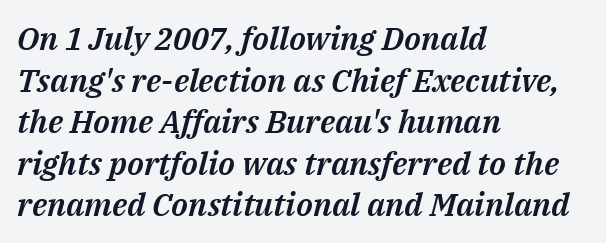
Q: Is the text italic (slanted)? A: Yes, it leans right by about 14 degrees.
Q: Is the text underlined? A: No.
Q: How is the paragraph aligned? A: Left-aligned.
Q: Is the spacing between letters normal or unusually wide? A: Normal.
Q: Is the spacing between lines tight, normal or loose? A: Normal.
Q: Width (condensed, normal, or wide)? A: Normal.
Q: Stroke contrast? A: Medium.
Q: x-height? A: Medium.
Q: Monospaced? A: No.
